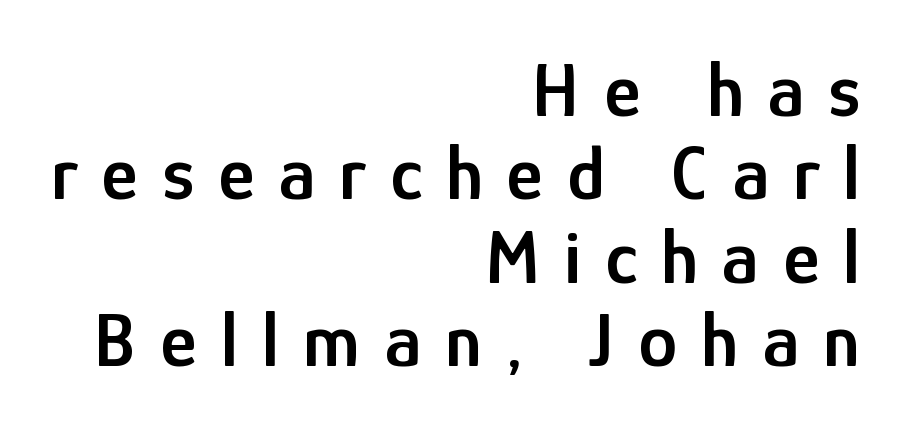
Q: Is the text bold? A: Semi-bold.
Q: Is the text italic (slanted)? A: No, it is upright.
Q: Is the typeface a serif or a sans-serif typeface? A: Sans-serif.
Q: Is the text underlined? A: No.
Q: How is the paragraph aligned? A: Right-aligned.
Q: Is the spacing between letters normal or unusually wide? A: Unusually wide.
Q: Is the spacing between lines tight, normal or loose? A: Tight.
Q: Width (condensed, normal, or wide)? A: Condensed.
Q: Stroke contrast? A: Low.
Q: x-height? A: Medium.
Q: Monospaced? A: No.
